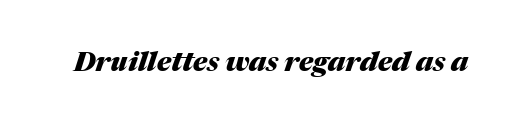
The image shows 27 px bold type, italic (leaning right); set normal letter spacing, not underlined.
